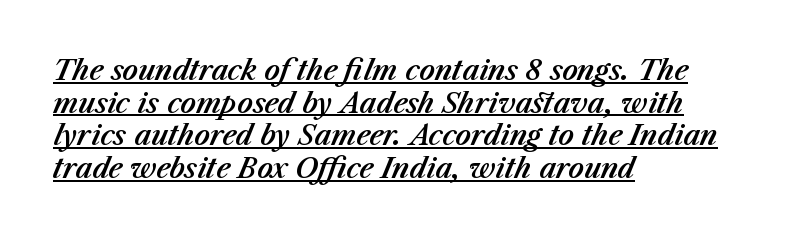
Q: Is the text italic (slanted)? A: Yes, it leans right by about 23 degrees.
Q: Is the text underlined? A: Yes.
Q: How is the paragraph aligned? A: Left-aligned.
Q: Is the spacing between letters normal or unusually wide? A: Normal.
